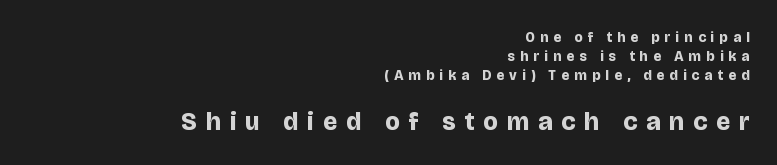
Is the letter spacing exaggerated? Yes — the characters are pushed far apart. Every stem runs plumb, perpendicular to the baseline. What's the leading like? Ordinary, nothing unusual. Line endings align vertically; line beginnings do not. Descender tails drop into unmarked territory.
